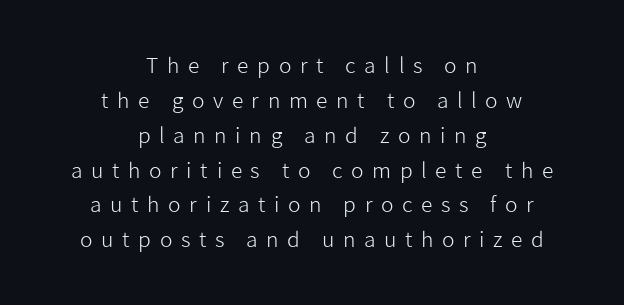
The image shows 21 px text type, upright; set centered, normal line spacing (1.66x), unusually wide letter spacing (+0.41 em), not underlined.
